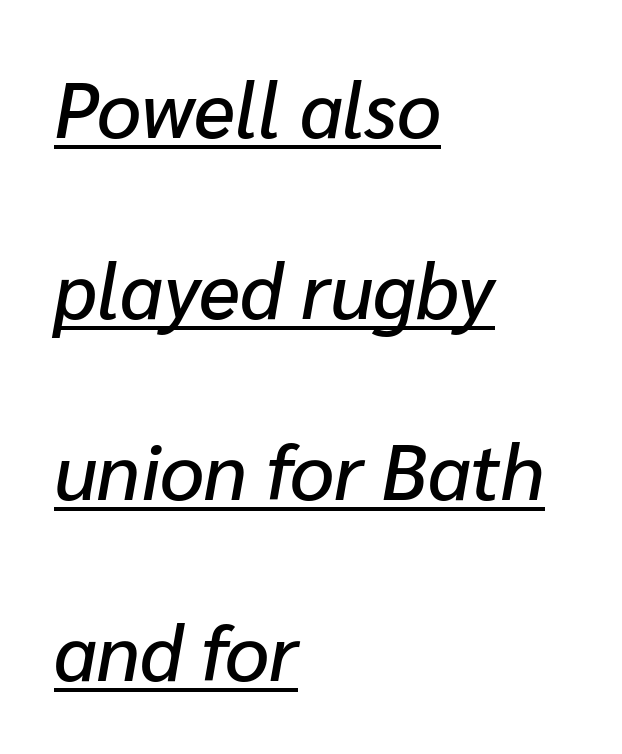
Whoever set this chose breathing room over compactness in the vertical rhythm. Line beginnings align vertically; line endings do not. The tracking reads as untouched default to a designer's eye. Compared with undecorated copy, this sample adds a rule below the words. Would a proofreader flag this as italicized? Yes. Varying glyph widths throughout — classic text-font behaviour.
